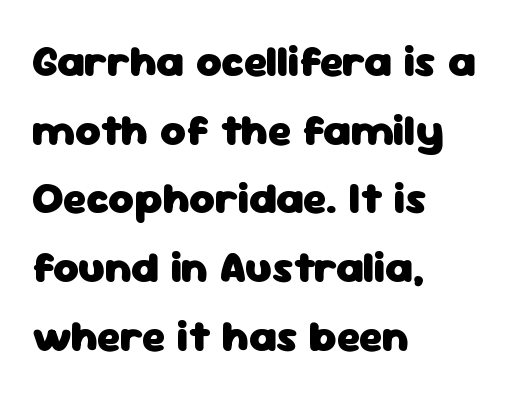
Q: Is the text bold? A: Yes.
Q: Is the text italic (slanted)? A: No, it is upright.
Q: Is the typeface a serif or a sans-serif typeface? A: Sans-serif.
Q: Is the text underlined? A: No.
Q: How is the paragraph aligned? A: Left-aligned.
Q: Is the spacing between letters normal or unusually wide? A: Normal.
Q: Is the spacing between lines tight, normal or loose? A: Normal.
Q: Width (condensed, normal, or wide)? A: Normal.
Q: Stroke contrast? A: Low.
Q: x-height? A: Medium.
Q: Monospaced? A: No.
